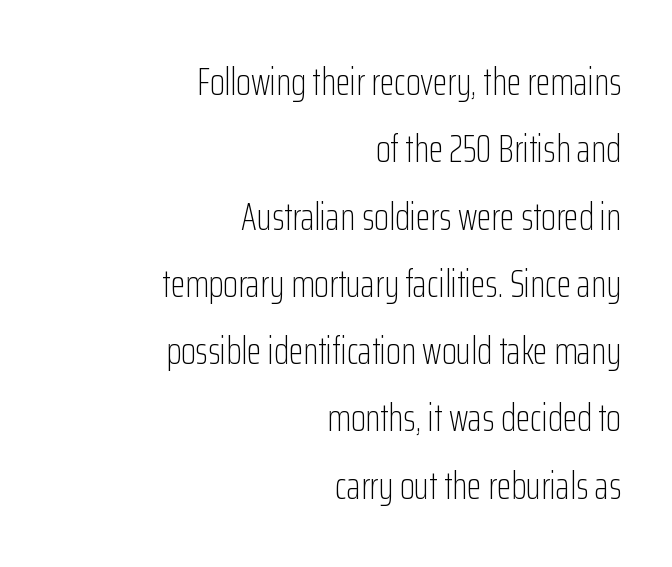
{"serif": "no", "italic": "no", "bold": "no", "weight": "light", "width": "condensed", "stroke_contrast": "low", "x_height": "medium", "monospaced": "no", "underline": "no", "align": "right", "line_spacing_ratio": 1.77, "letter_spacing": "normal", "letter_spacing_em": 0.0, "glyph_px": 38}
